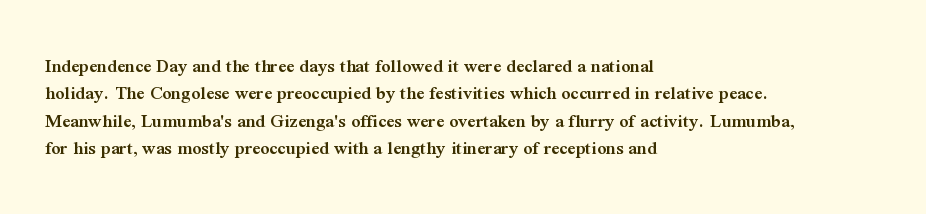
{"italic": "no", "bold": "semi", "underline": "no", "align": "left", "line_spacing": "normal", "line_spacing_ratio": 1.37, "letter_spacing": "normal", "letter_spacing_em": 0.0, "glyph_px": 20}
